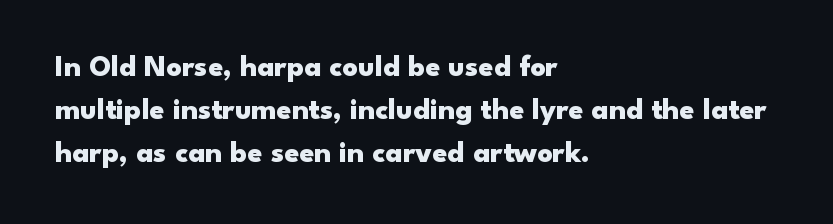
The image shows 30 px heavy, wide sans-serif type, upright; set left-aligned, normal line spacing (1.43x), normal letter spacing, not underlined; low stroke contrast and a small x-height.
